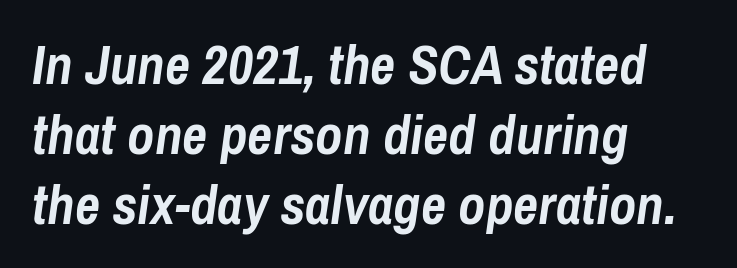
Q: Is the text bold? A: Yes.
Q: Is the text italic (slanted)? A: Yes, it leans right by about 8 degrees.
Q: Is the text underlined? A: No.
Q: How is the paragraph aligned? A: Left-aligned.
Q: Is the spacing between letters normal or unusually wide? A: Normal.
Q: Is the spacing between lines tight, normal or loose? A: Normal.
Q: Width (condensed, normal, or wide)? A: Condensed.
Q: Stroke contrast? A: Low.
Q: x-height? A: Medium.
Q: Monospaced? A: No.
